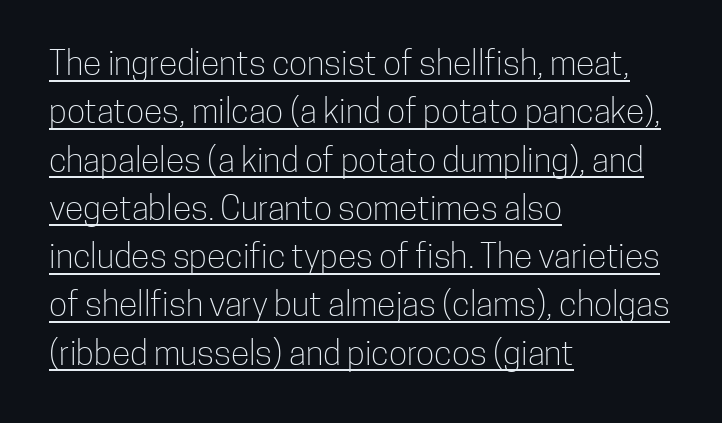
Q: Is the text bold? A: No.
Q: Is the text italic (slanted)? A: No, it is upright.
Q: Is the typeface a serif or a sans-serif typeface? A: Sans-serif.
Q: Is the text underlined? A: Yes.
Q: How is the paragraph aligned? A: Left-aligned.
Q: Is the spacing between letters normal or unusually wide? A: Normal.
Q: Is the spacing between lines tight, normal or loose? A: Normal.
Q: Width (condensed, normal, or wide)? A: Condensed.
Q: Stroke contrast? A: Low.
Q: x-height? A: Medium.
Q: Monospaced? A: No.
